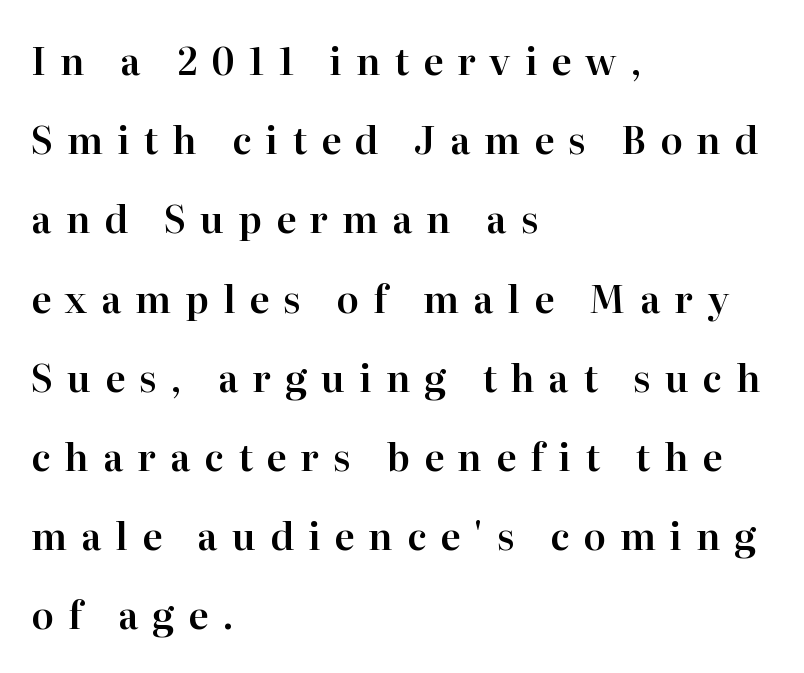
{"serif": "yes", "italic": "no", "width": "normal", "stroke_contrast": "high", "x_height": "medium", "monospaced": "no", "underline": "no", "align": "left", "line_spacing": "loose", "line_spacing_ratio": 2.14, "letter_spacing": "wide", "letter_spacing_em": 0.38, "glyph_px": 37}
